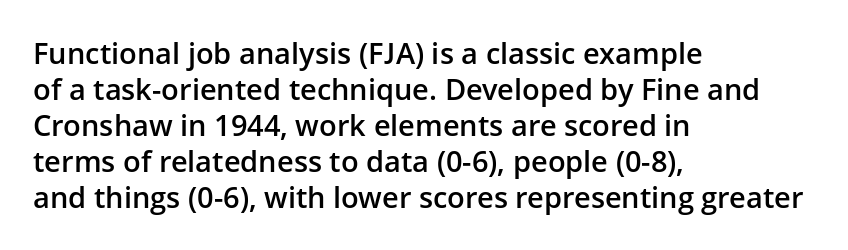
{"serif": "no", "italic": "no", "bold": "semi", "weight": "semibold", "width": "normal", "stroke_contrast": "low", "x_height": "medium", "monospaced": "no", "underline": "no", "align": "left", "line_spacing_ratio": 1.24, "letter_spacing": "normal", "letter_spacing_em": 0.0, "glyph_px": 29}
